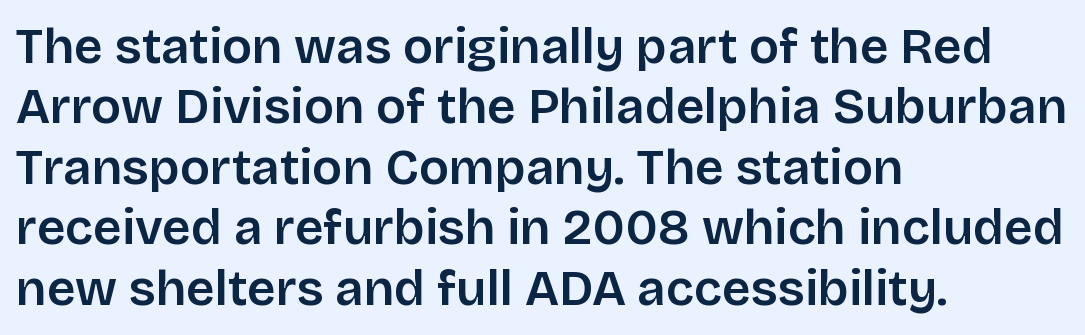
Unlike a traditional serif, this face leaves its strokes unadorned. The passage is arranged the way most books set body copy — flush left. The specimen reads as upright at a glance. Underline: absent. This sample uses plain, unmodified letter spacing. Spacing verdict: proportional, widths tailored to each character.
